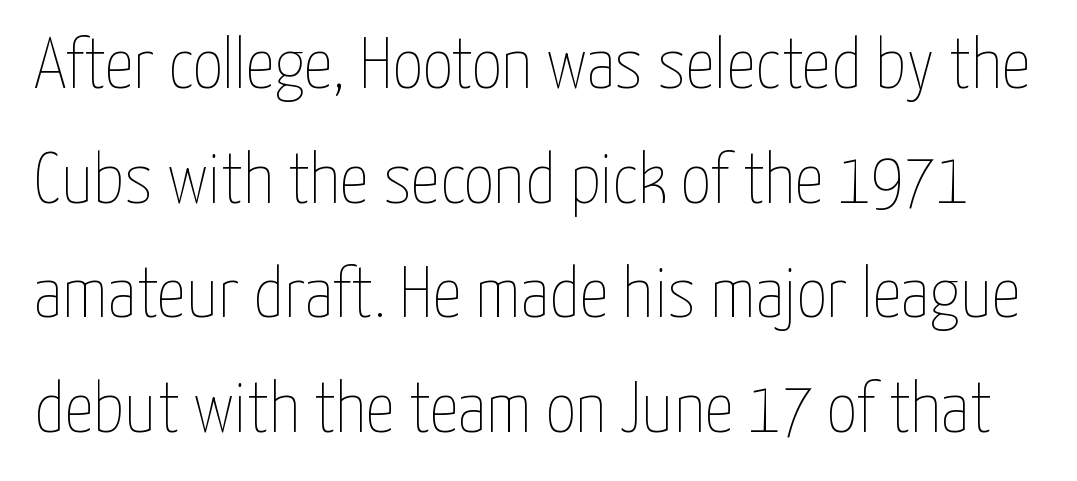
{"italic": "no", "bold": "no", "weight": "thin", "width": "condensed", "stroke_contrast": "low", "x_height": "medium", "monospaced": "no", "underline": "no", "line_spacing": "normal", "line_spacing_ratio": 1.57, "letter_spacing": "normal", "letter_spacing_em": 0.0, "glyph_px": 73}
